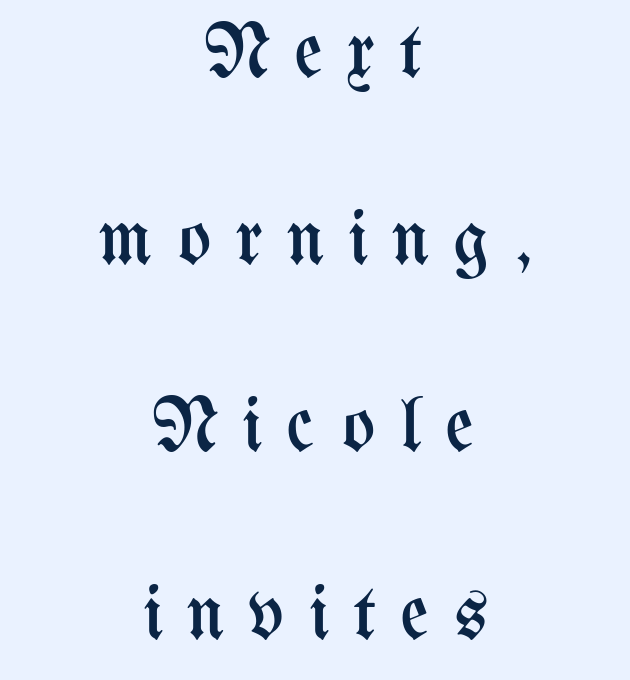
{"italic": "no", "bold": "no", "weight": "regular", "width": "condensed", "stroke_contrast": "medium", "x_height": "medium", "monospaced": "no", "underline": "no", "align": "center", "line_spacing": "loose", "line_spacing_ratio": 2.4, "letter_spacing": "wide", "letter_spacing_em": 0.31, "glyph_px": 78}
